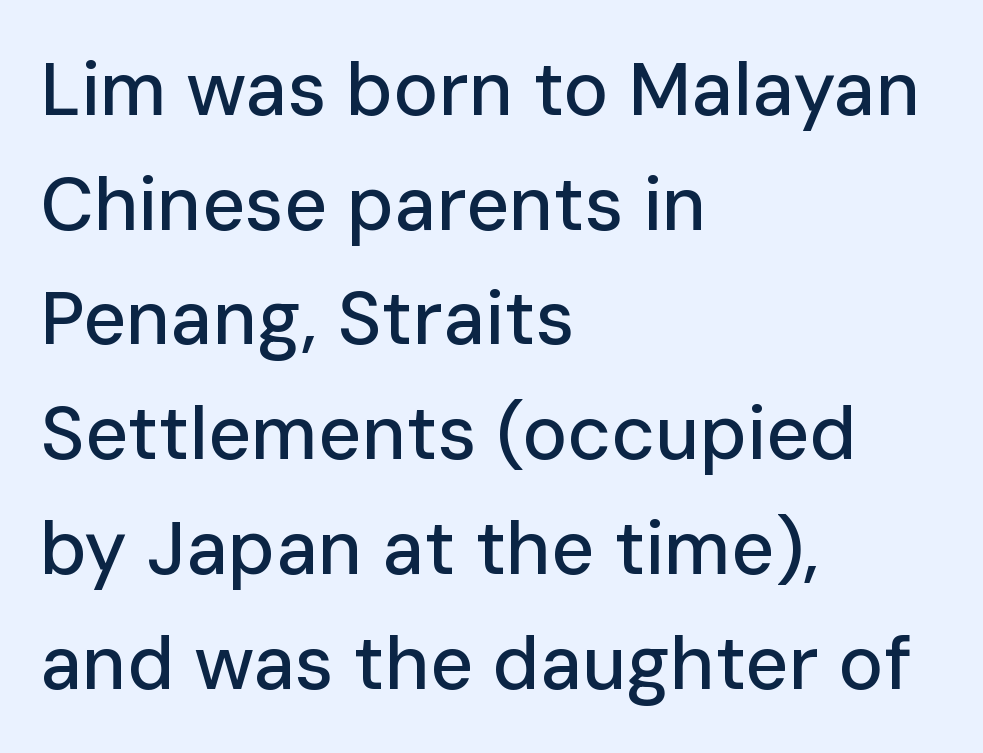
Q: Is the text italic (slanted)? A: No, it is upright.
Q: Is the typeface a serif or a sans-serif typeface? A: Sans-serif.
Q: Is the text underlined? A: No.
Q: How is the paragraph aligned? A: Left-aligned.
Q: Is the spacing between letters normal or unusually wide? A: Normal.
Q: Is the spacing between lines tight, normal or loose? A: Normal.
Q: Width (condensed, normal, or wide)? A: Normal.
Q: Stroke contrast? A: Low.
Q: x-height? A: Medium.
Q: Monospaced? A: No.
